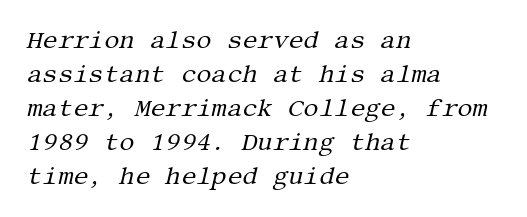
Q: Is the text bold? A: No.
Q: Is the text italic (slanted)? A: Yes, it leans right by about 13 degrees.
Q: Is the text underlined? A: No.
Q: How is the paragraph aligned? A: Left-aligned.
Q: Is the spacing between letters normal or unusually wide? A: Normal.
Q: Is the spacing between lines tight, normal or loose? A: Normal.
